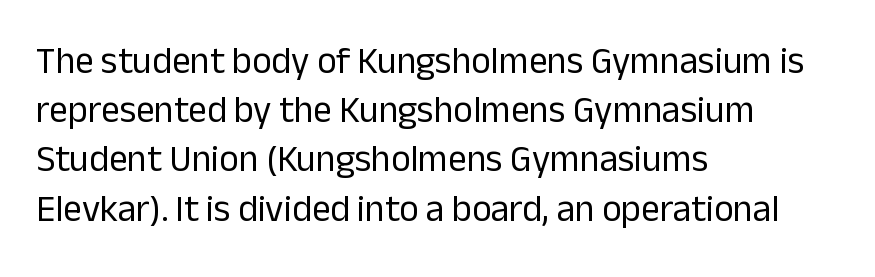
{"serif": "no", "italic": "no", "bold": "no", "weight": "regular", "width": "normal", "stroke_contrast": "low", "x_height": "medium", "monospaced": "no", "underline": "no", "align": "left", "line_spacing": "normal", "line_spacing_ratio": 1.33, "letter_spacing": "normal", "letter_spacing_em": 0.0, "glyph_px": 37}
